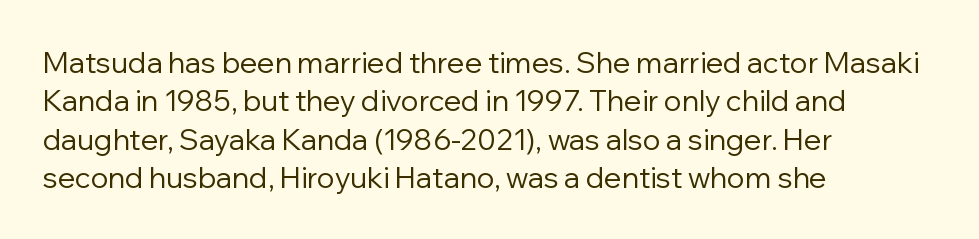
Q: Is the text bold? A: No.
Q: Is the text italic (slanted)? A: No, it is upright.
Q: Is the typeface a serif or a sans-serif typeface? A: Sans-serif.
Q: Is the text underlined? A: No.
Q: How is the paragraph aligned? A: Left-aligned.
Q: Is the spacing between letters normal or unusually wide? A: Normal.
Q: Is the spacing between lines tight, normal or loose? A: Normal.
Q: Width (condensed, normal, or wide)? A: Normal.
Q: Stroke contrast? A: Low.
Q: x-height? A: Medium.
Q: Monospaced? A: No.
